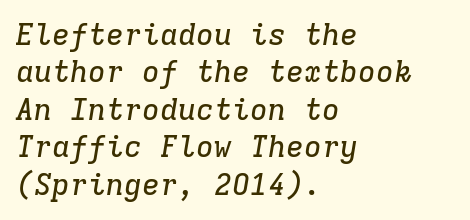
{"serif": "yes", "italic": "yes", "lean": "right", "slant_degrees": 9, "width": "normal", "stroke_contrast": "low", "x_height": "medium", "monospaced": "yes", "underline": "no", "align": "left", "line_spacing": "normal", "line_spacing_ratio": 1.25, "letter_spacing": "normal", "letter_spacing_em": 0.0, "glyph_px": 30}
